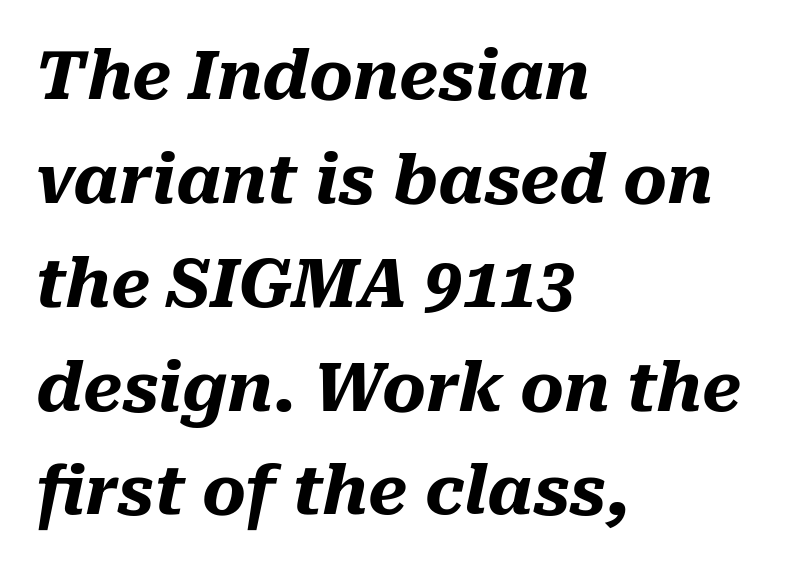
The image shows 67 px heavy type, italic (leaning right); set left-aligned, normal line spacing (1.55x), normal letter spacing, not underlined; medium stroke contrast and a medium x-height.
